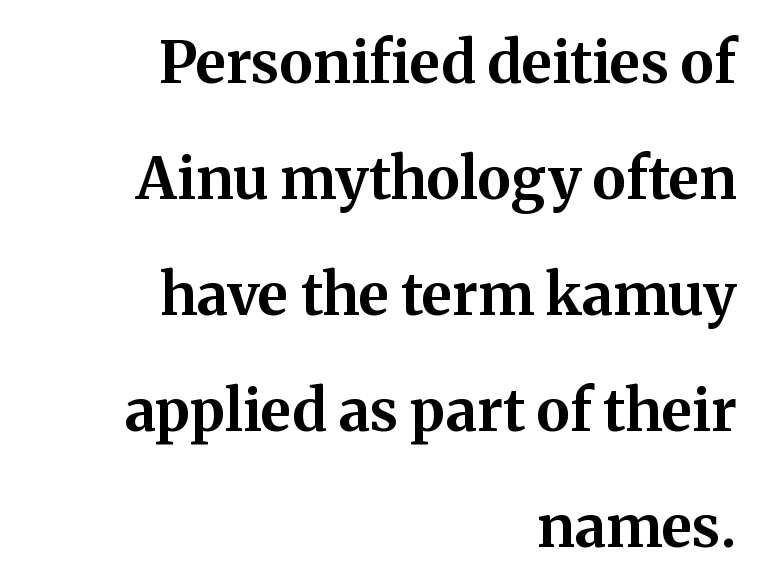
Q: Is the text bold? A: Yes.
Q: Is the text italic (slanted)? A: No, it is upright.
Q: Is the typeface a serif or a sans-serif typeface? A: Serif.
Q: Is the text underlined? A: No.
Q: How is the paragraph aligned? A: Right-aligned.
Q: Is the spacing between letters normal or unusually wide? A: Normal.
Q: Is the spacing between lines tight, normal or loose? A: Loose.
Q: Width (condensed, normal, or wide)? A: Normal.
Q: Stroke contrast? A: Medium.
Q: x-height? A: Medium.
Q: Monospaced? A: No.
